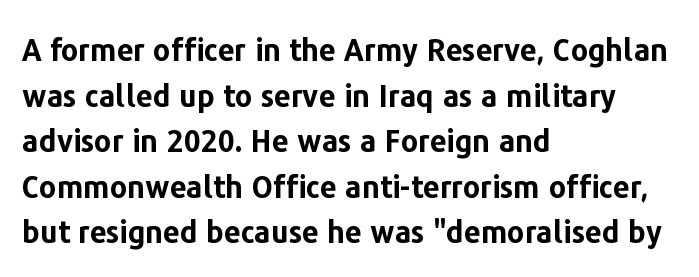
The image shows 30 px bold sans-serif type, upright; set left-aligned, normal line spacing (1.52x), normal letter spacing, not underlined; low stroke contrast and a medium x-height.
